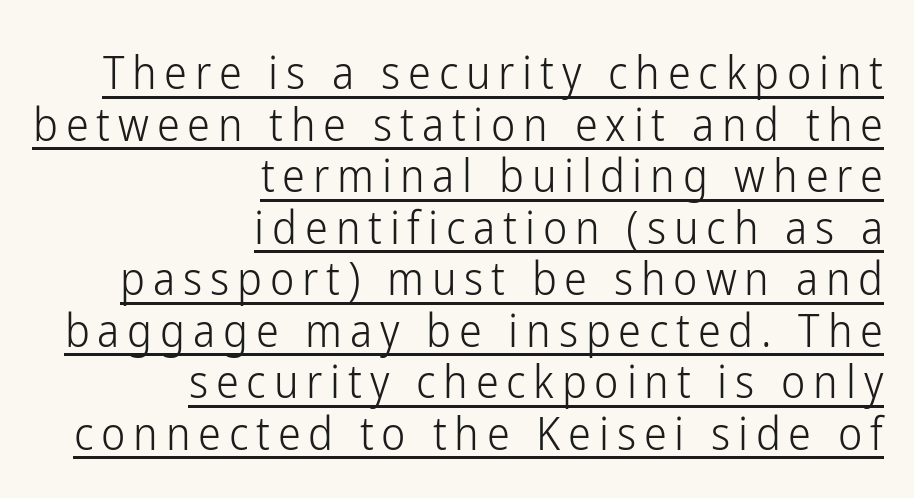
{"serif": "no", "italic": "no", "bold": "no", "weight": "light", "width": "condensed", "stroke_contrast": "low", "x_height": "medium", "monospaced": "no", "underline": "yes", "align": "right", "line_spacing": "tight", "line_spacing_ratio": 1.12, "glyph_px": 46}
